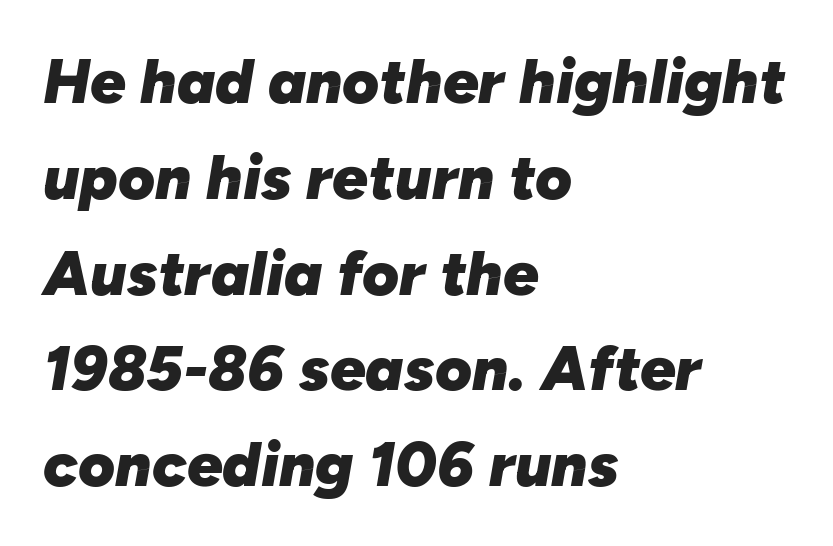
Q: Is the text bold? A: Yes.
Q: Is the text italic (slanted)? A: Yes, it leans right by about 10 degrees.
Q: Is the text underlined? A: No.
Q: How is the paragraph aligned? A: Left-aligned.
Q: Is the spacing between letters normal or unusually wide? A: Normal.
Q: Is the spacing between lines tight, normal or loose? A: Normal.
Q: Width (condensed, normal, or wide)? A: Normal.
Q: Stroke contrast? A: Low.
Q: x-height? A: Medium.
Q: Monospaced? A: No.
